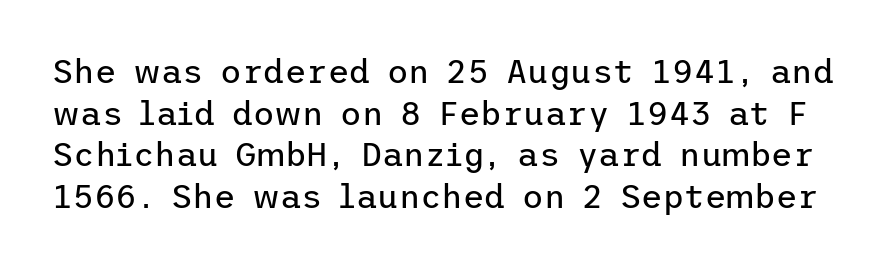
{"serif": "no", "italic": "no", "bold": "no", "weight": "regular", "width": "normal", "stroke_contrast": "low", "x_height": "medium", "underline": "no", "line_spacing": "normal", "line_spacing_ratio": 1.26, "letter_spacing": "normal", "letter_spacing_em": 0.0, "glyph_px": 33}
